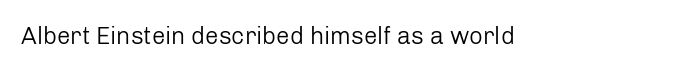
Q: Is the text bold? A: No.
Q: Is the text italic (slanted)? A: No, it is upright.
Q: Is the text underlined? A: No.
Q: Is the spacing between letters normal or unusually wide? A: Normal.
